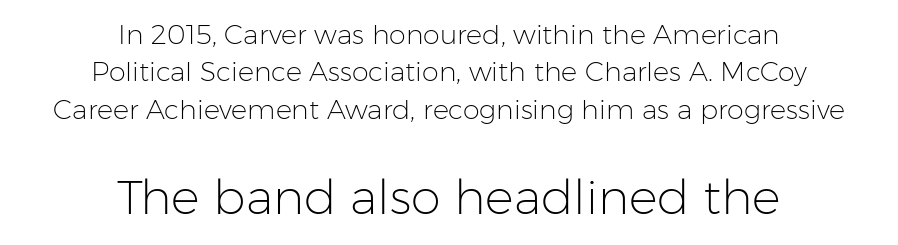
{"serif": "no", "italic": "no", "bold": "no", "weight": "light", "width": "normal", "stroke_contrast": "low", "x_height": "medium", "monospaced": "no", "underline": "no", "align": "center", "line_spacing": "normal", "line_spacing_ratio": 1.38, "letter_spacing": "normal", "letter_spacing_em": 0.0, "larger_block": "second", "size_ratio": 1.78, "glyph_px": 48}
